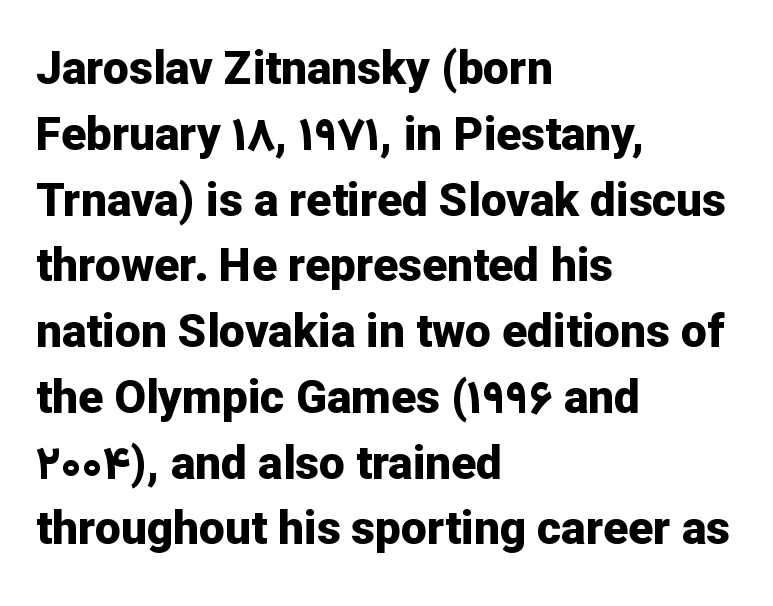
Q: Is the text bold? A: Yes.
Q: Is the text italic (slanted)? A: No, it is upright.
Q: Is the typeface a serif or a sans-serif typeface? A: Sans-serif.
Q: Is the text underlined? A: No.
Q: How is the paragraph aligned? A: Left-aligned.
Q: Is the spacing between letters normal or unusually wide? A: Normal.
Q: Is the spacing between lines tight, normal or loose? A: Normal.
Q: Width (condensed, normal, or wide)? A: Normal.
Q: Stroke contrast? A: Low.
Q: x-height? A: Medium.
Q: Monospaced? A: No.
